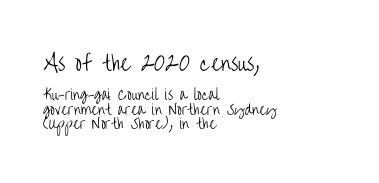
Caption: multi-line text, flush left, ragged right. Size hierarchy here favors the leading block over the trailing one. The type is set solid horizontally, with unmodified tracking. Stroke mass is kept to a normal reading level or below. Cramped leading. The zone under the glyphs is completely vacant.
